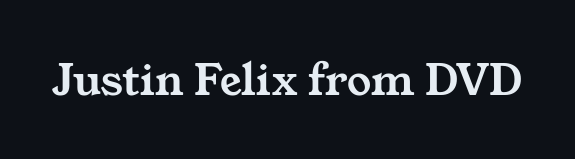
The image shows 48 px wide serif type; set normal letter spacing, not underlined; medium stroke contrast and a medium x-height.
